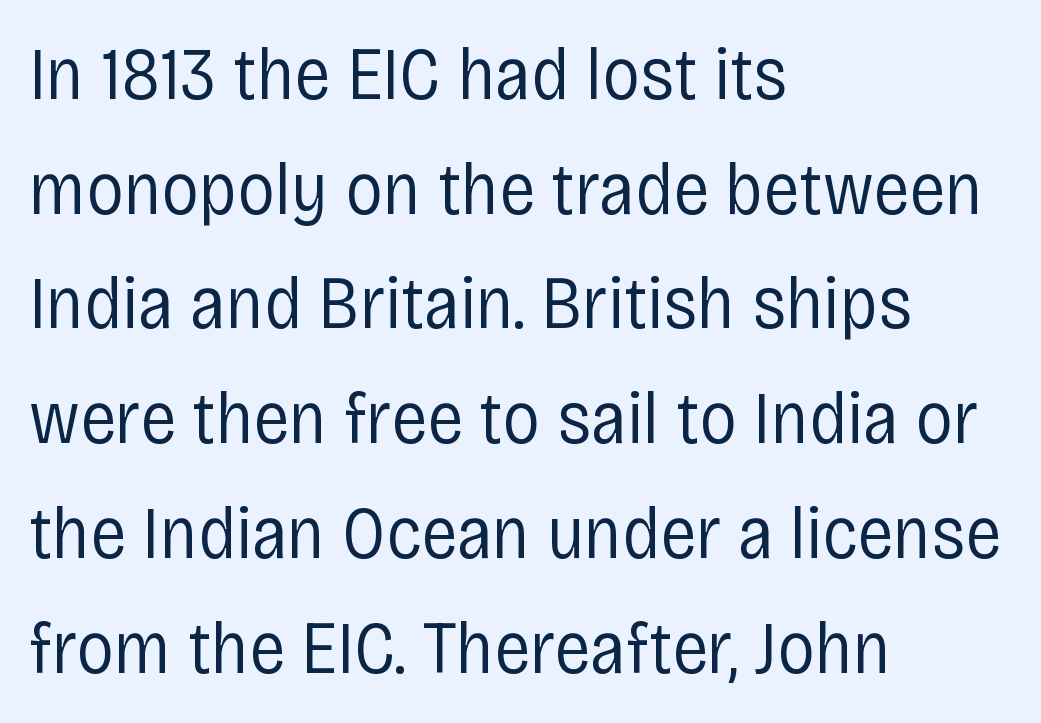
{"serif": "no", "italic": "no", "bold": "no", "weight": "regular", "width": "condensed", "stroke_contrast": "low", "x_height": "large", "monospaced": "no", "underline": "no", "align": "left", "line_spacing": "normal", "line_spacing_ratio": 1.53, "letter_spacing": "normal", "letter_spacing_em": 0.0, "glyph_px": 75}
